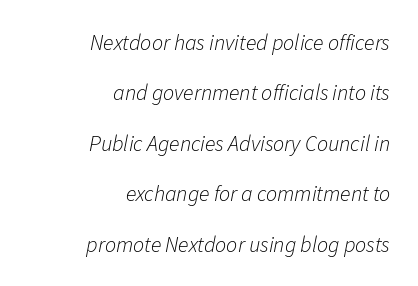
Q: Is the text bold? A: No.
Q: Is the text italic (slanted)? A: Yes, it leans right by about 11 degrees.
Q: Is the text underlined? A: No.
Q: How is the paragraph aligned? A: Right-aligned.
Q: Is the spacing between letters normal or unusually wide? A: Normal.
Q: Is the spacing between lines tight, normal or loose? A: Loose.
